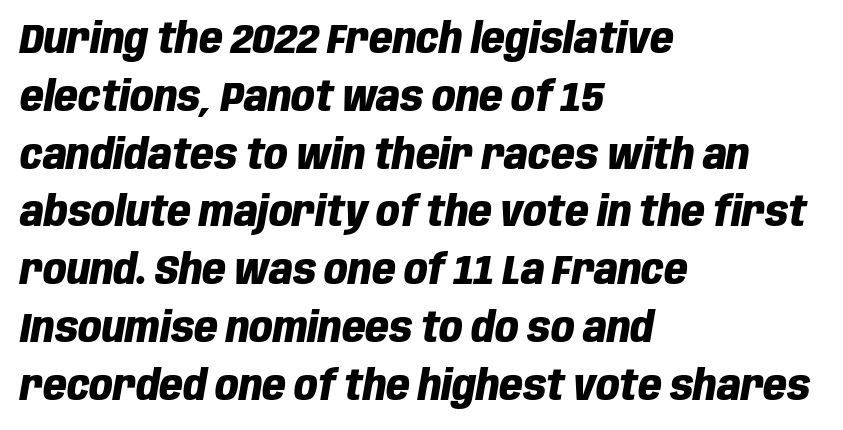
The image shows 41 px heavy, condensed type, italic (leaning right); set left-aligned, normal line spacing (1.41x), normal letter spacing, not underlined; low stroke contrast and a large x-height.
